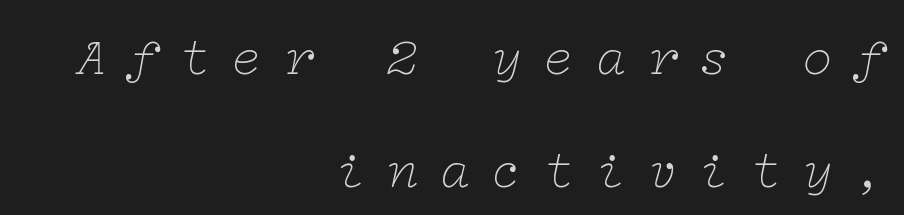
The image shows 53 px thin, wide serif type, italic (leaning right); set right-aligned, loose line spacing (2.14x), unusually wide letter spacing (+0.38 em), not underlined; low stroke contrast and a medium x-height.
